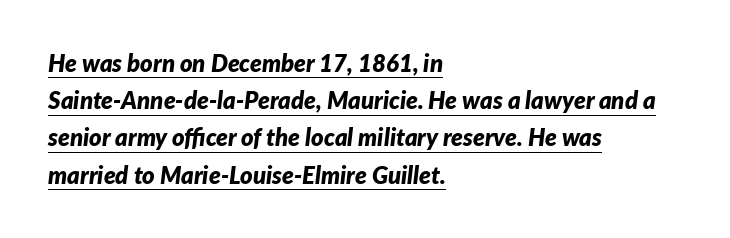
The image shows 24 px bold type, italic (leaning right); set left-aligned, normal line spacing (1.55x), normal letter spacing, underlined.
